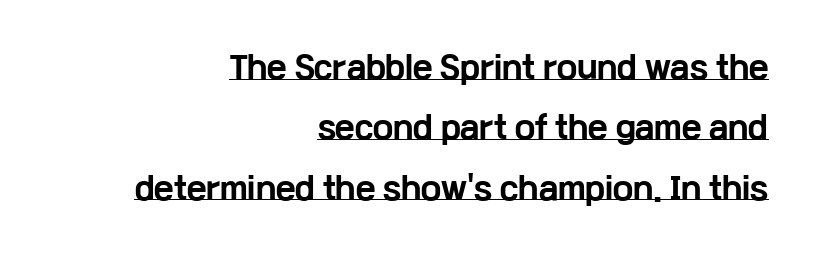
If you drew a line through each stem, it would be perfectly vertical. Is there much room between lines? Yes — plenty of vertical air separates them. Check the space under the baseline: a stroke is drawn there. These lines are rendered in a variable-pitch font. Default kerning and tracking; the words read as compact shapes. On the weight axis this lands at bold, roughly 700.
